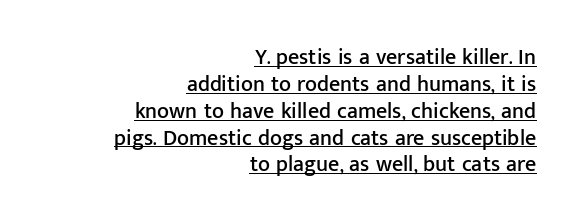
The image shows 22 px text type, upright; set right-aligned, line spacing 1.22x, normal letter spacing, underlined.
